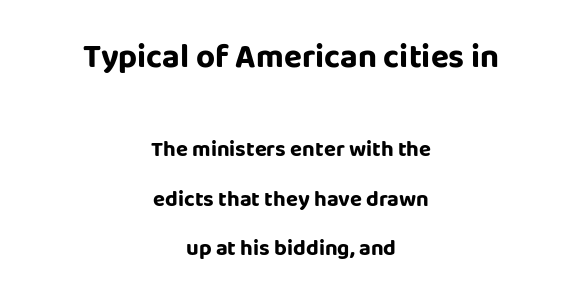
The image shows 33 px sans-serif type, upright; set centered, loose line spacing (2.24x), normal letter spacing, not underlined; the first (top) block is 1.5x larger; low stroke contrast and a large x-height.
